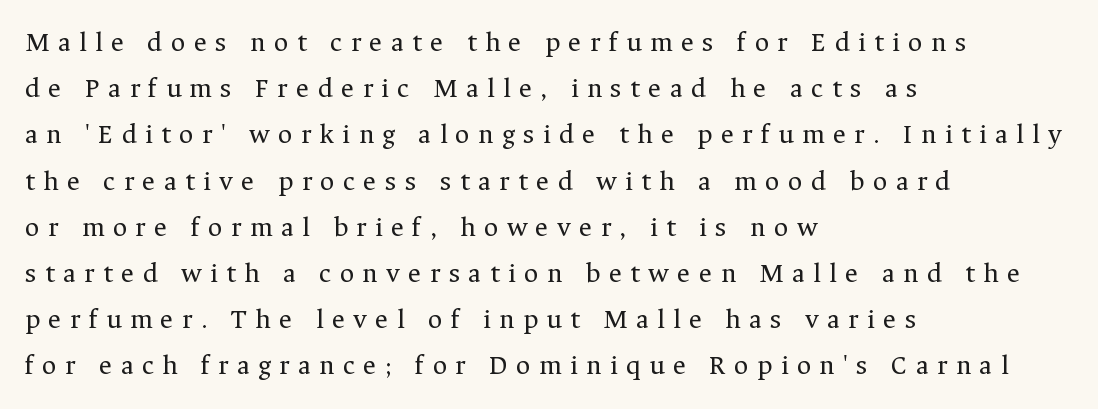
Q: Is the text bold? A: No.
Q: Is the text italic (slanted)? A: No, it is upright.
Q: Is the typeface a serif or a sans-serif typeface? A: Serif.
Q: Is the text underlined? A: No.
Q: How is the paragraph aligned? A: Left-aligned.
Q: Is the spacing between letters normal or unusually wide? A: Unusually wide.
Q: Is the spacing between lines tight, normal or loose? A: Normal.
Q: Width (condensed, normal, or wide)? A: Normal.
Q: Stroke contrast? A: Medium.
Q: x-height? A: Medium.
Q: Monospaced? A: No.
